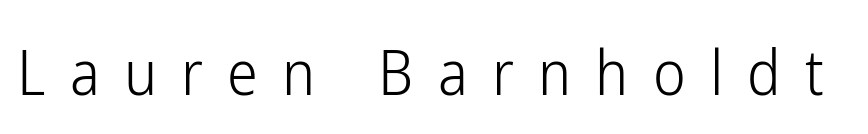
The baseline area is clear. The tracking reads as deliberately expanded to a designer's eye. The characters are drawn with everyday or finer stroke widths. Italic? Not at all — the glyphs are vertical. The passage shown is typeset with a sans-serif family. The passage shown is typed in a proportional face where columns would drift.
